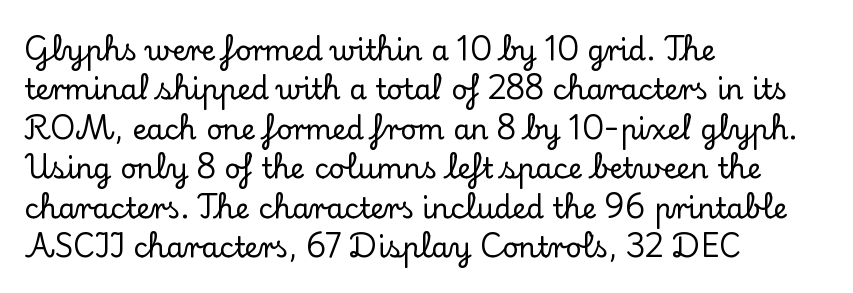
The image shows 28 px serif type, upright; set left-aligned, normal line spacing (1.41x), normal letter spacing, not underlined; low stroke contrast and a small x-height.
